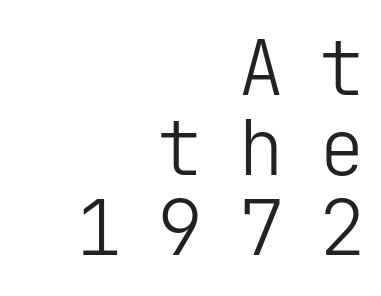
How are the letters spaced? Widely, with obvious added tracking. Line spacing here is tight. A flush-right, rag-left setting is used for this passage. The characters display no serif detailing; their extremities are plain. The characters are drawn with everyday or finer stroke widths.
